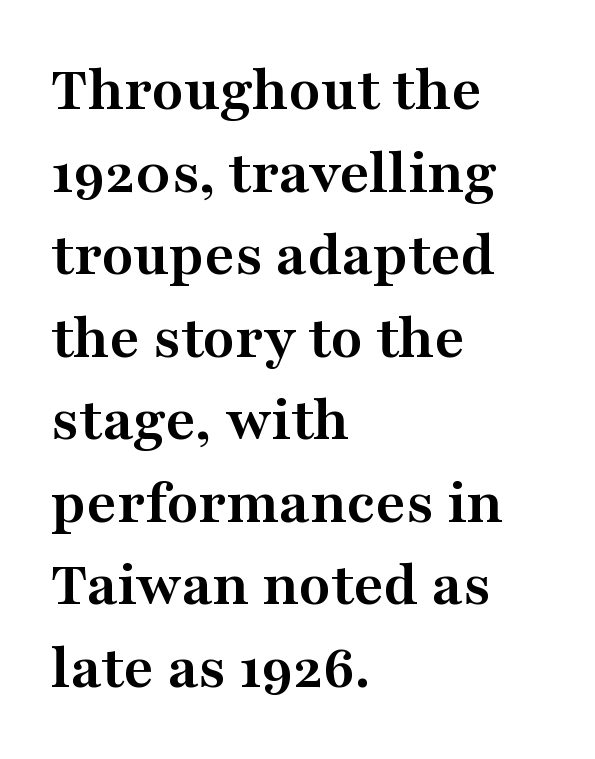
The image shows 65 px semibold, wide serif type, upright; set left-aligned, normal line spacing (1.27x), normal letter spacing, not underlined; medium stroke contrast and a medium x-height.
